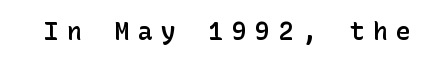
{"italic": "no", "bold": "semi", "underline": "no", "letter_spacing": "wide", "letter_spacing_em": 0.34, "glyph_px": 25}
